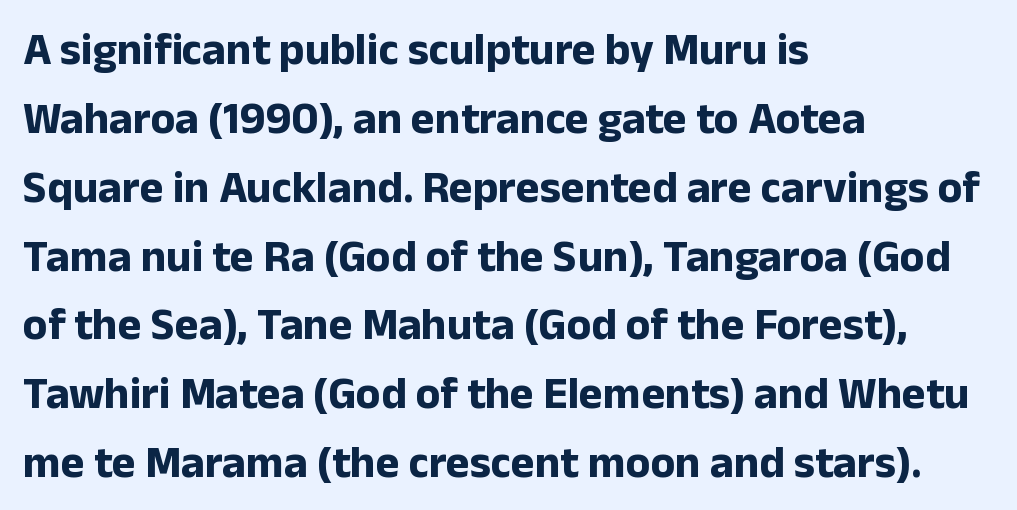
{"serif": "no", "italic": "no", "bold": "yes", "weight": "bold", "width": "normal", "stroke_contrast": "low", "x_height": "medium", "monospaced": "no", "underline": "no", "align": "left", "line_spacing": "normal", "line_spacing_ratio": 1.53, "letter_spacing": "normal", "letter_spacing_em": 0.0, "glyph_px": 45}
